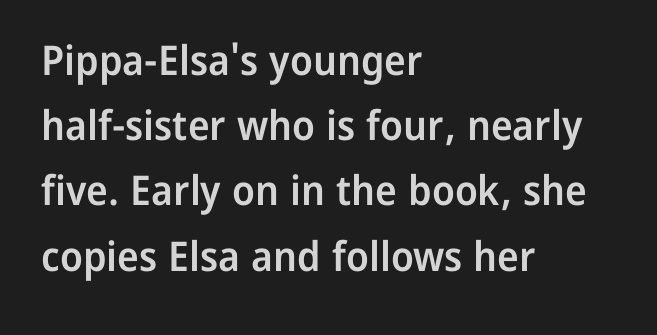
Q: Is the text bold? A: Semi-bold.
Q: Is the text italic (slanted)? A: No, it is upright.
Q: Is the typeface a serif or a sans-serif typeface? A: Sans-serif.
Q: Is the text underlined? A: No.
Q: How is the paragraph aligned? A: Left-aligned.
Q: Is the spacing between letters normal or unusually wide? A: Normal.
Q: Is the spacing between lines tight, normal or loose? A: Normal.
Q: Width (condensed, normal, or wide)? A: Normal.
Q: Stroke contrast? A: Low.
Q: x-height? A: Medium.
Q: Monospaced? A: No.
